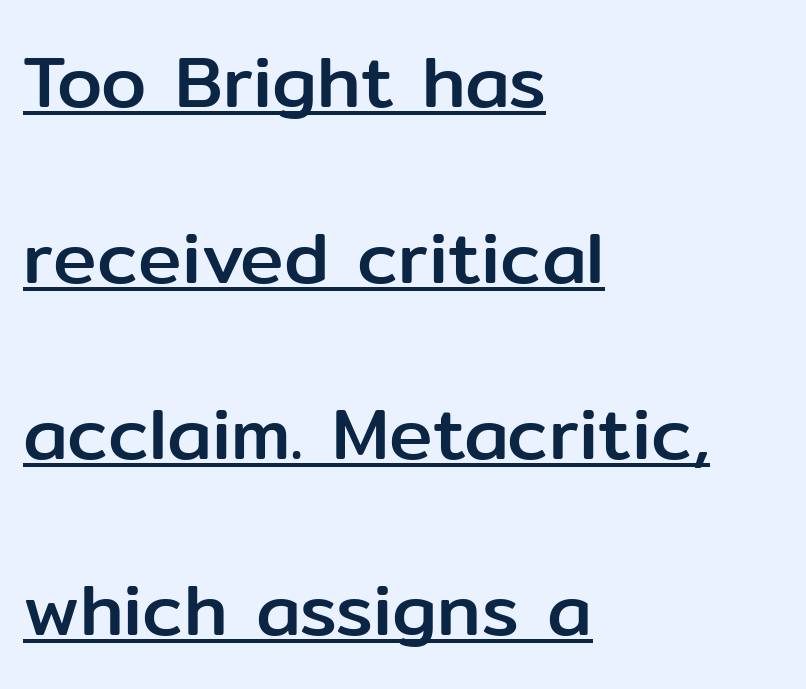
Q: Is the text italic (slanted)? A: No, it is upright.
Q: Is the typeface a serif or a sans-serif typeface? A: Sans-serif.
Q: Is the text underlined? A: Yes.
Q: How is the paragraph aligned? A: Left-aligned.
Q: Is the spacing between letters normal or unusually wide? A: Normal.
Q: Is the spacing between lines tight, normal or loose? A: Loose.
Q: Width (condensed, normal, or wide)? A: Normal.
Q: Stroke contrast? A: Low.
Q: x-height? A: Medium.
Q: Monospaced? A: No.
